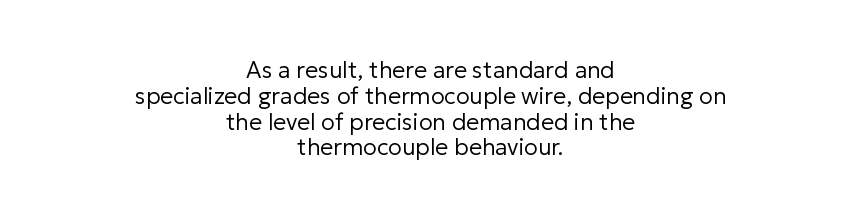
The image shows 23 px text type, upright; set centered, tight line spacing (1.12x), normal letter spacing, not underlined.
